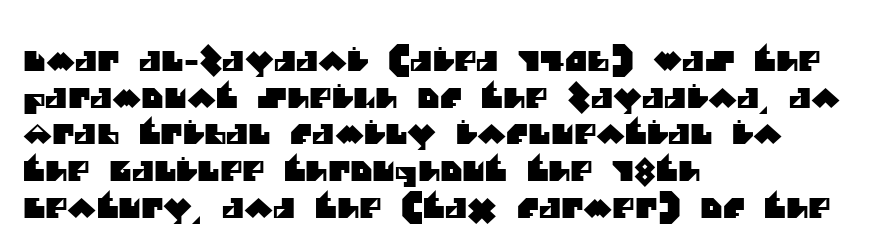
The area under the type is left untouched. Line beginnings align vertically; line endings do not. Each new line begins a customary step beneath the previous one. Nothing unusual about the tracking: characters are spaced as the font intends.
